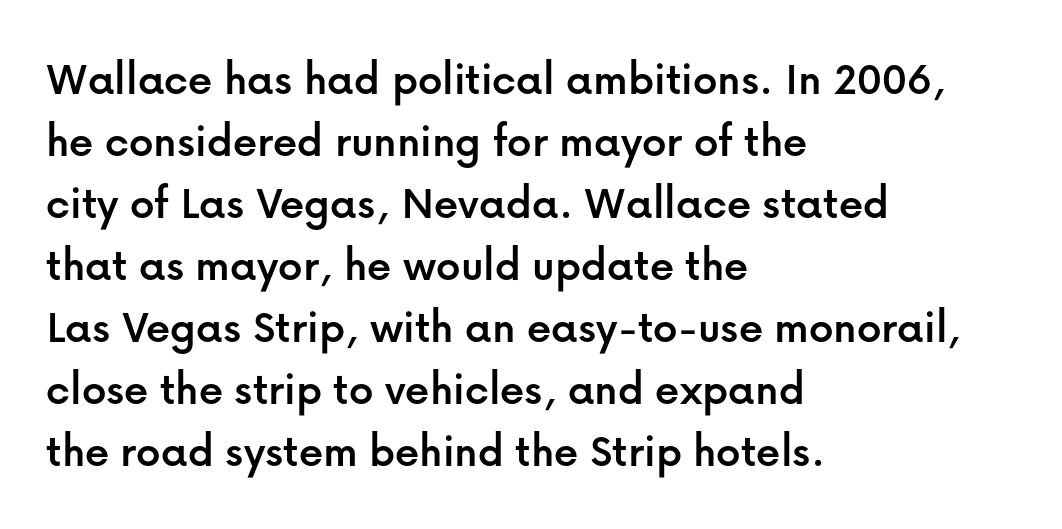
Serif or sans? Sans — the stroke terminals are bare. The typography opts for an upright posture over an oblique one. These lines stack with their left ends in a neat column. Spacing between characters is what you'd get straight out of the box. Vertical spacing — default. Looks like regular typesetting: each glyph gets only the width it needs.
